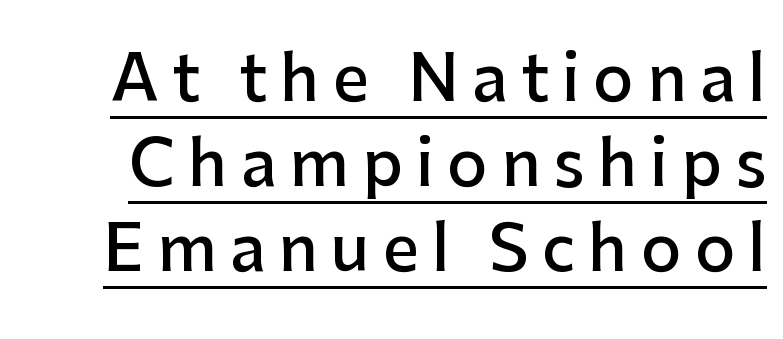
Q: Is the text bold? A: Semi-bold.
Q: Is the text italic (slanted)? A: No, it is upright.
Q: Is the typeface a serif or a sans-serif typeface? A: Sans-serif.
Q: Is the text underlined? A: Yes.
Q: Is the spacing between letters normal or unusually wide? A: Unusually wide.
Q: Is the spacing between lines tight, normal or loose? A: Normal.
Q: Width (condensed, normal, or wide)? A: Normal.
Q: Stroke contrast? A: Low.
Q: x-height? A: Medium.
Q: Monospaced? A: No.
